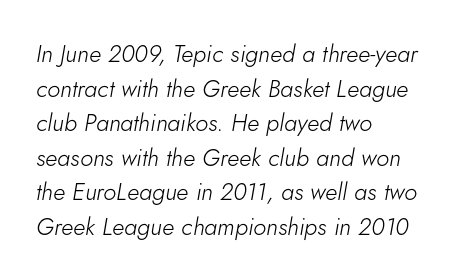
The image shows 24 px text type, italic (leaning right); set left-aligned, normal line spacing (1.44x), normal letter spacing, not underlined.
